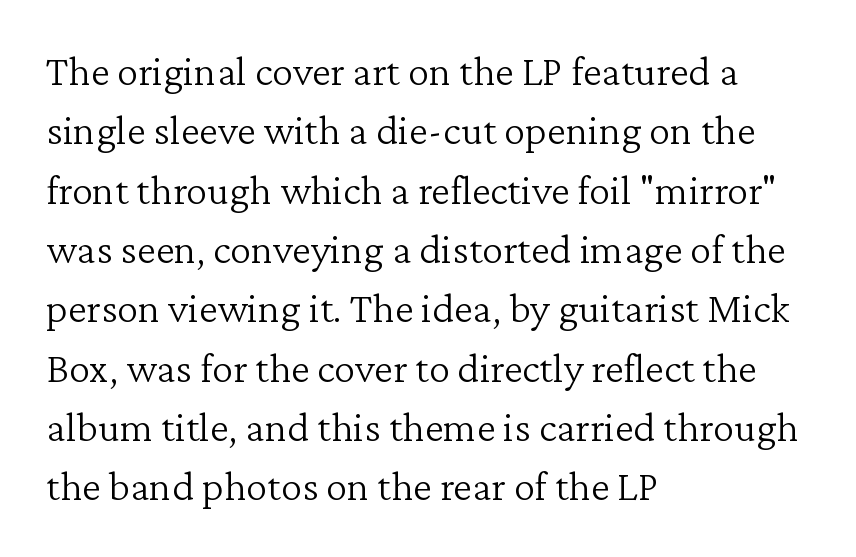
The image shows 43 px light serif type, upright; set left-aligned, normal line spacing (1.38x), normal letter spacing, not underlined; low stroke contrast and a medium x-height.
